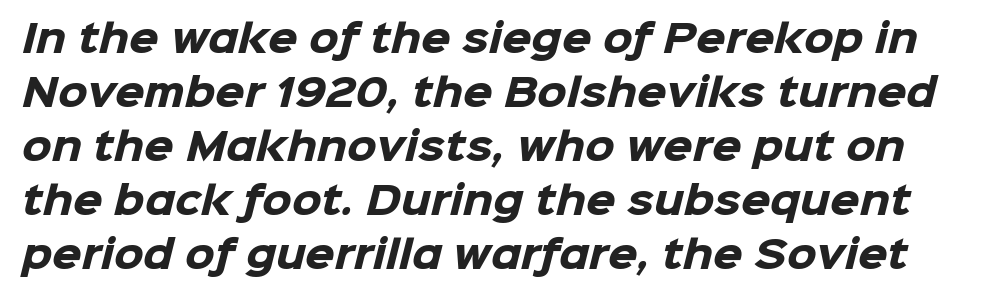
Q: Is the text bold? A: Yes.
Q: Is the typeface a serif or a sans-serif typeface? A: Sans-serif.
Q: Is the text underlined? A: No.
Q: Is the spacing between letters normal or unusually wide? A: Normal.
Q: Is the spacing between lines tight, normal or loose? A: Normal.
Q: Width (condensed, normal, or wide)? A: Normal.
Q: Stroke contrast? A: Low.
Q: x-height? A: Medium.
Q: Monospaced? A: No.
